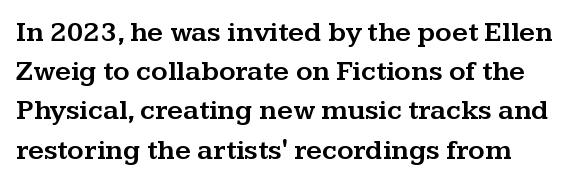
The image shows 28 px wide serif type, upright; set normal line spacing (1.4x), normal letter spacing, not underlined; medium stroke contrast and a medium x-height.
